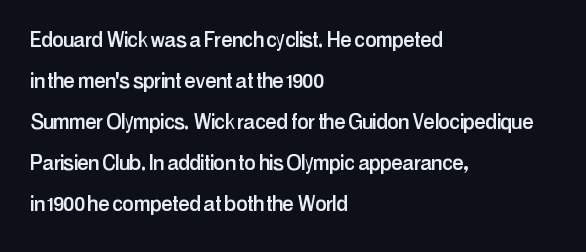
The image shows 26 px text type, upright; set left-aligned, normal line spacing (1.58x), normal letter spacing, not underlined.
